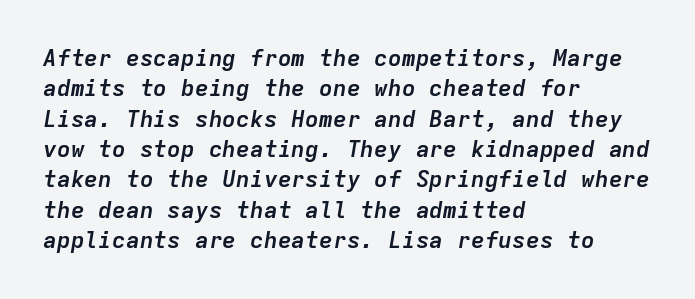
The image shows 23 px bold type, italic (leaning right); set left-aligned, normal line spacing (1.32x), normal letter spacing, not underlined.
